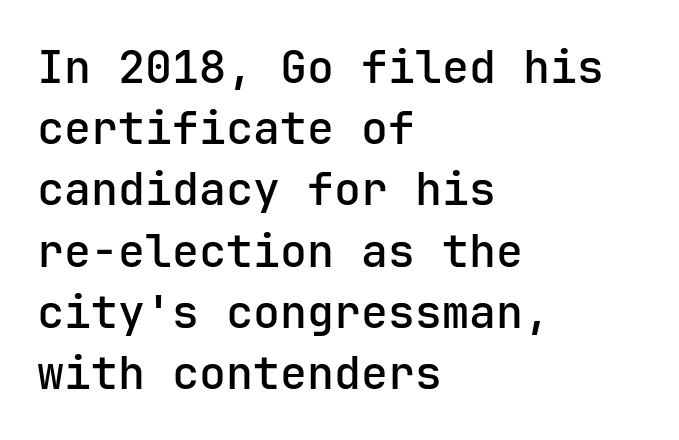
To sum up the face: it is a sans, with no serifs. A bare baseline throughout the passage. A typesetter would mark this as roman, not italic. Monospaced: the letters line up in strict vertical columns.
